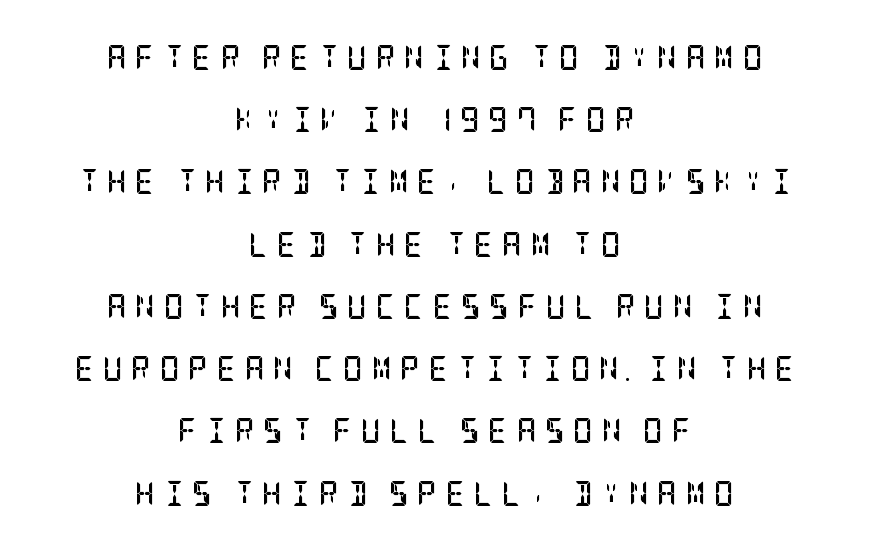
The image shows 25 px bold type, upright; set centered, loose line spacing (2.49x), unusually wide letter spacing (+0.32 em), not underlined.
